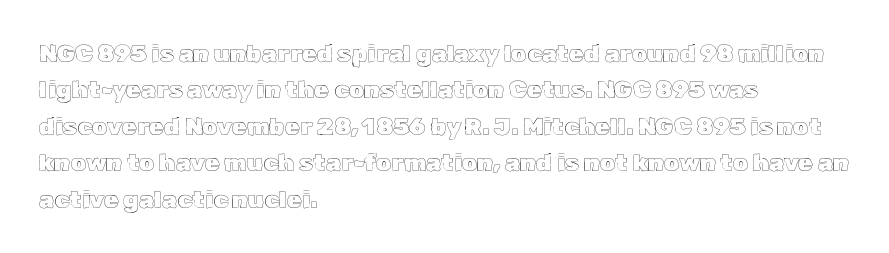
Q: Is the text italic (slanted)? A: No, it is upright.
Q: Is the text underlined? A: No.
Q: How is the paragraph aligned? A: Left-aligned.
Q: Is the spacing between letters normal or unusually wide? A: Normal.
Q: Is the spacing between lines tight, normal or loose? A: Normal.
